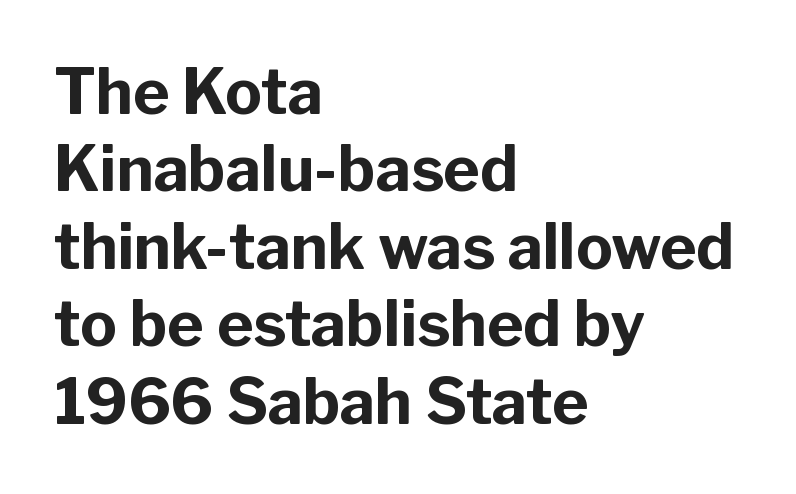
Each letter keeps its own natural width here, so spacing adapts to shape. Reading down the block, your eye returns to a fixed left position each line. This sample uses an upright cut, with every glyph sitting square on the baseline. Its strokes are broad and dark, the hallmark of bold type.
